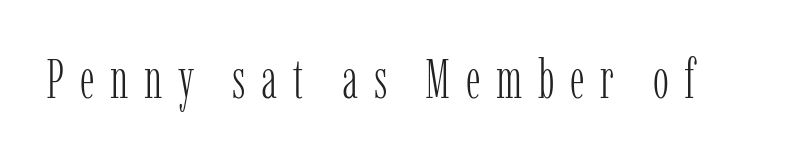
The image shows 54 px light, condensed serif type, upright; set unusually wide letter spacing (+0.29 em), not underlined; low stroke contrast and a medium x-height.
